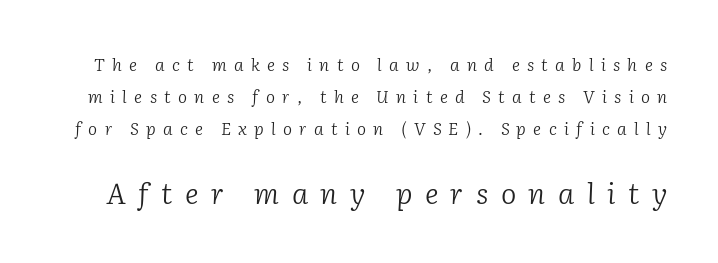
The image shows 29 px light serif type, italic (leaning right); set line spacing 1.89x, unusually wide letter spacing (+0.43 em), not underlined; the second (bottom) block is 1.71x larger; low stroke contrast and a medium x-height.
